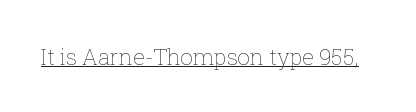
{"italic": "no", "bold": "no", "underline": "yes", "letter_spacing": "normal", "letter_spacing_em": 0.0, "glyph_px": 22}
